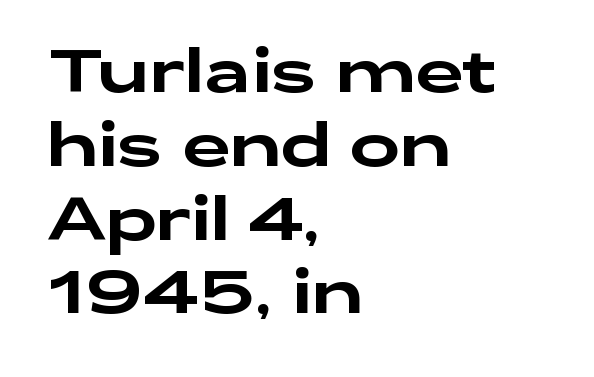
The image shows 60 px wide sans-serif type, upright; set left-aligned, line spacing 1.23x, normal letter spacing, not underlined; low stroke contrast and a medium x-height.
